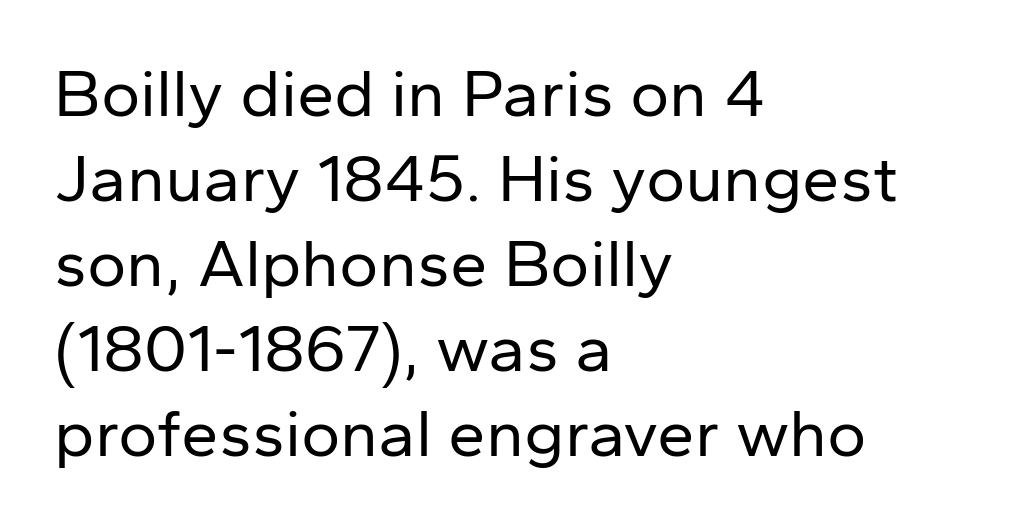
The image shows 67 px regular-weight sans-serif type, upright; set left-aligned, normal line spacing (1.27x), normal letter spacing, not underlined; low stroke contrast and a medium x-height.
